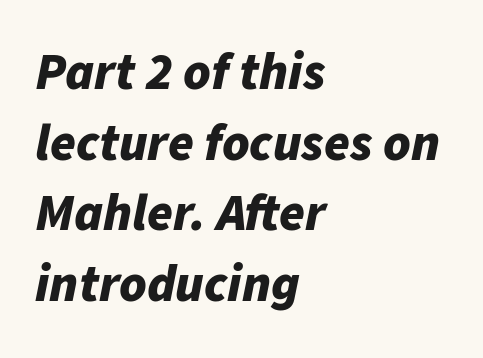
The image shows 52 px bold type, italic (leaning right); set left-aligned, normal line spacing (1.36x), normal letter spacing, not underlined; low stroke contrast and a medium x-height.
